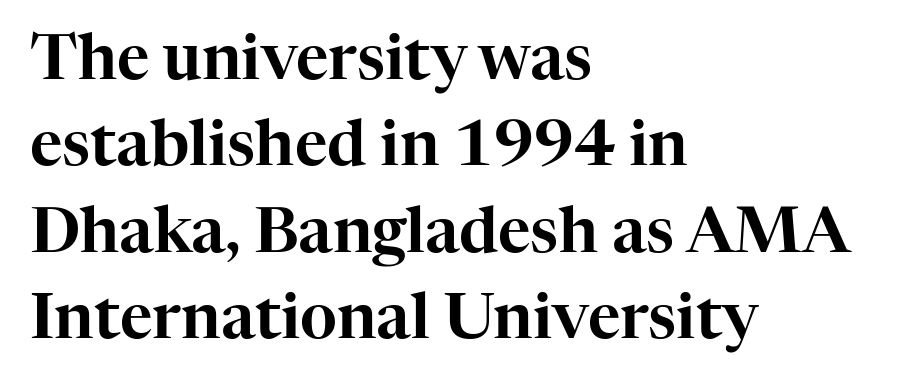
{"serif": "yes", "italic": "no", "width": "normal", "stroke_contrast": "high", "x_height": "medium", "monospaced": "no", "underline": "no", "align": "left", "line_spacing": "normal", "line_spacing_ratio": 1.37, "letter_spacing": "normal", "letter_spacing_em": 0.0, "glyph_px": 63}
